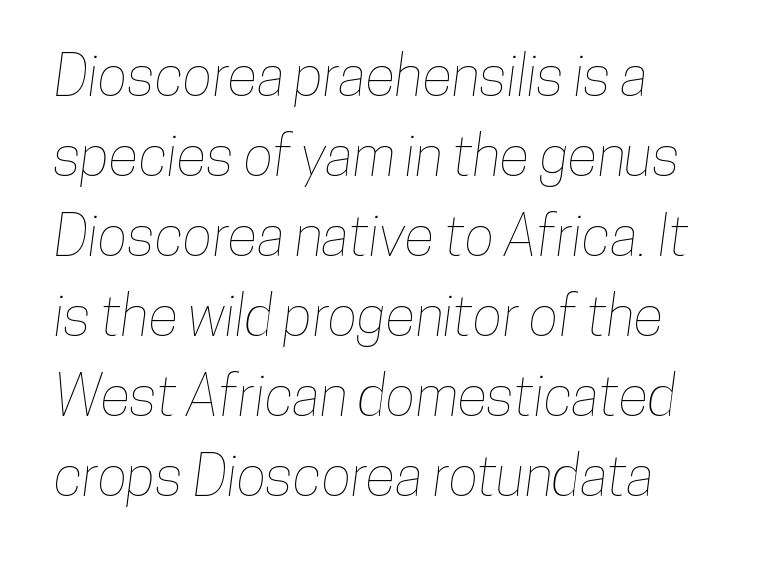
Looks like regular typesetting: each glyph gets only the width it needs. What's the leading like? Ordinary, nothing unusual. Standard letterfit; no display-style spreading of the glyphs. A classic flush-left, rag-right setting is used for this passage. The passage shown is not underscored anywhere.
